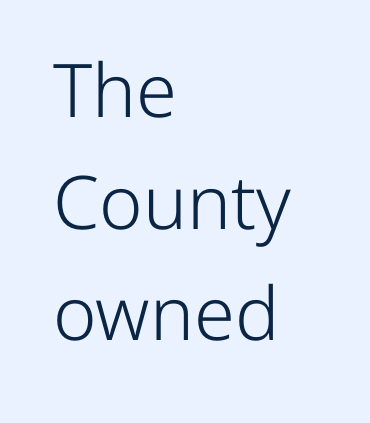
{"serif": "no", "italic": "no", "bold": "no", "weight": "light", "width": "normal", "stroke_contrast": "low", "x_height": "medium", "monospaced": "no", "underline": "no", "align": "left", "line_spacing": "normal", "line_spacing_ratio": 1.51, "letter_spacing": "normal", "letter_spacing_em": 0.0, "glyph_px": 74}
